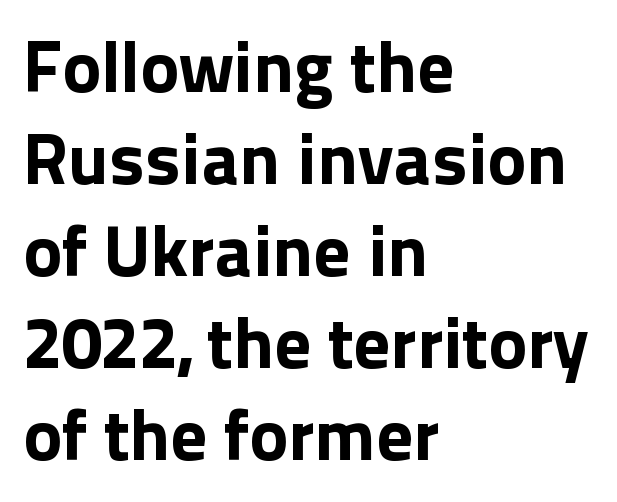
The tracking reads as untouched default to a designer's eye. The specimen omits any rule beneath the text block's lines. This is heavy type, rendered in bold. Do the characters align in a grid? No, the font is proportional.
